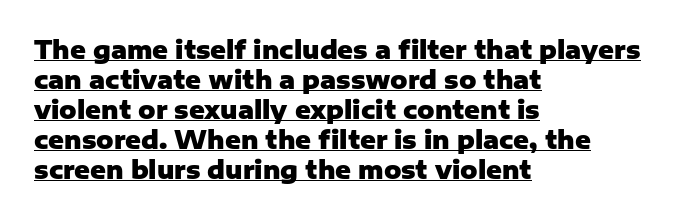
Tracking value appears to be zero — textbook default spacing. As a designer I'd log this as weight 700, bold. Has an underline been added? It has. This block has exactly the height ordinary leading produces. You can tell it's not italic because the verticals are truly vertical.
